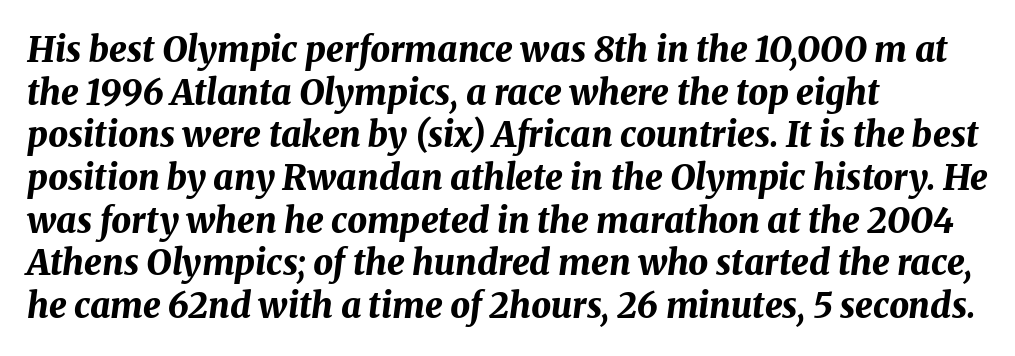
Typographic density is high because the face is bold. Every character sits at an angle, as italics do. Tracking here is standard; glyphs follow each other at the usual distance. Glance below the letters and you will spot only blank space.
